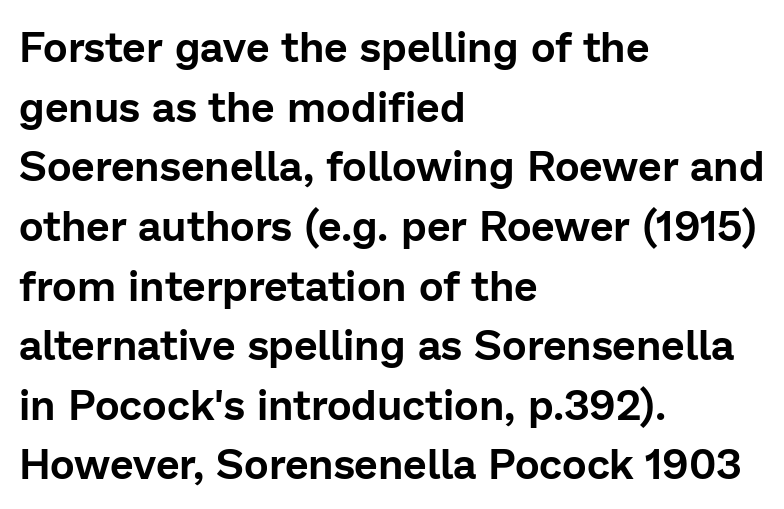
The image shows 42 px sans-serif type, upright; set left-aligned, normal line spacing (1.42x), normal letter spacing, not underlined; low stroke contrast and a medium x-height.
